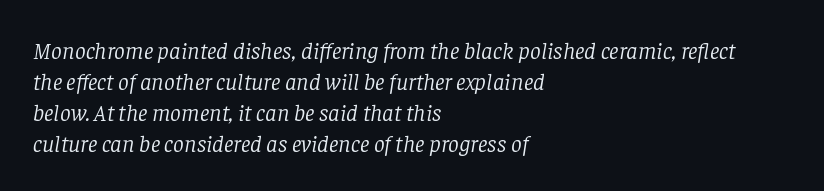
The image shows 24 px text type, italic (leaning right); set left-aligned, normal line spacing (1.29x), normal letter spacing, not underlined.
